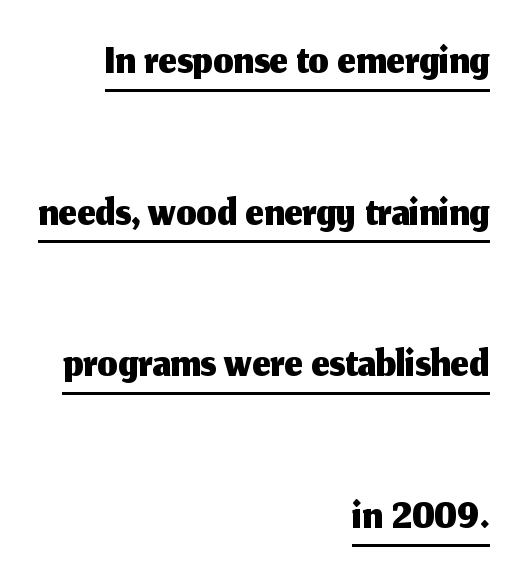
Honestly, the rows look like they've been pulled way apart. This sample uses plain, unmodified letter spacing. The rendering uses natural spacing where letterforms have individual widths. The font family rendered here belongs to the sans-serif group.
